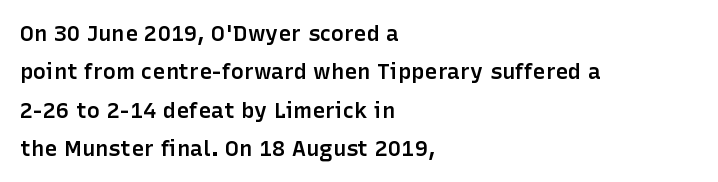
Posture: vertical. The strokes are fattened partway — semibold, not bold. Does extra space separate the letters? No, they use regular spacing. Line starts are locked; line ends wander. Underline: absent.
